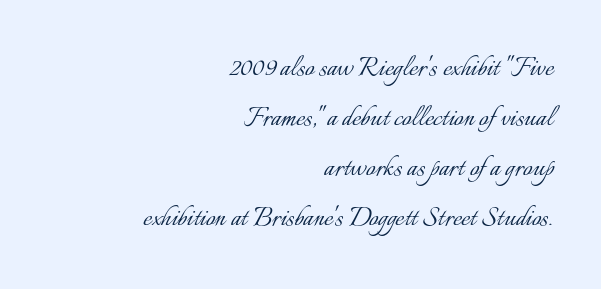
The rendering uses natural spacing where letterforms have individual widths. Each word holds together tightly as a unit, with standard inter-letter gaps. Line endings align vertically; line beginnings do not. Weight: regular or lighter. The block of text has a typical density, with ordinary space between rows. Check under the words: just untouched page.
